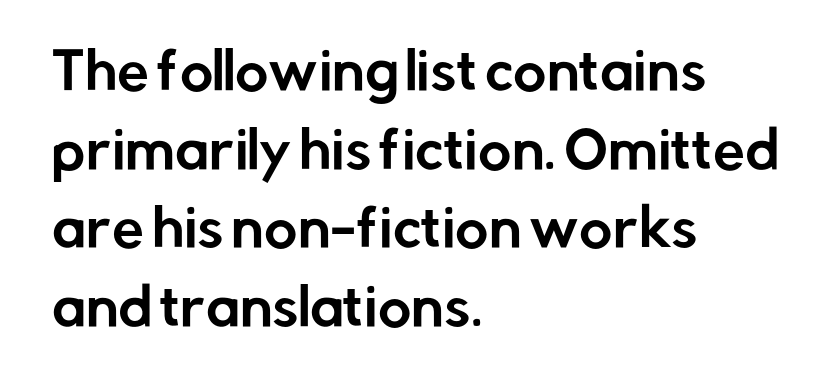
The image shows 51 px sans-serif type, upright; set left-aligned, normal line spacing (1.54x), normal letter spacing, not underlined; low stroke contrast and a medium x-height.
